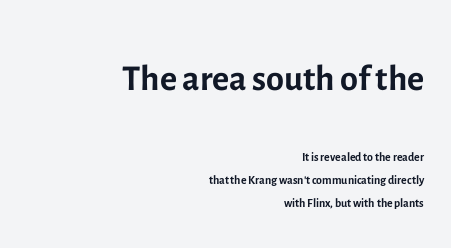
The image shows 52 px regular-weight sans-serif type, upright; set right-aligned, normal line spacing (1.37x), normal letter spacing, not underlined; the first (top) block is 3.06x larger; a medium x-height.
